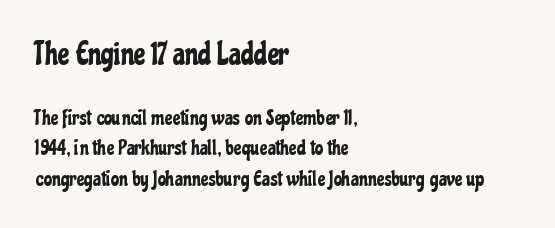
The line texture is even and compact thanks to regular tracking. Do the characters align in a grid? No, the font is proportional. Horizontally, the lines are justified to the leading edge only. One glance says typical: line gaps are just what's usual. When letters stand straight like this, we call the style roman or upright. This layout puts the oversized block above and the modest block below.
